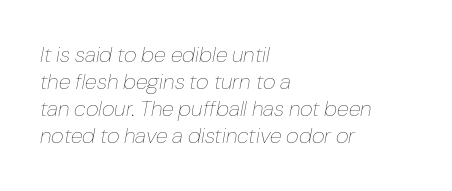
Q: Is the text bold? A: No.
Q: Is the text italic (slanted)? A: Yes, it leans right by about 10 degrees.
Q: Is the text underlined? A: No.
Q: How is the paragraph aligned? A: Left-aligned.
Q: Is the spacing between letters normal or unusually wide? A: Normal.
